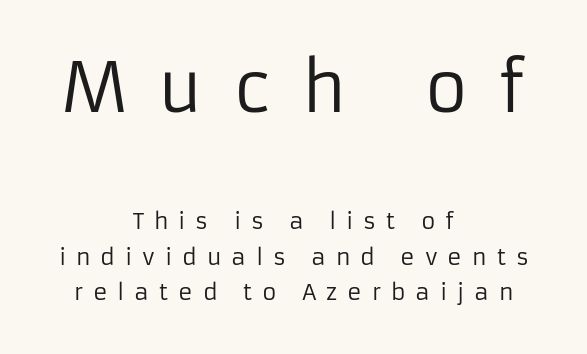
The characters display no serif detailing; their extremities are plain. Check the space under the baseline: it is left empty. You get the large type first, then a drop to smaller type. Each line is balanced around a shared central axis. Evenly set lines give the paragraph a standard silhouette.
